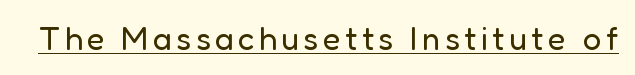
Q: Is the text bold? A: No.
Q: Is the text italic (slanted)? A: No, it is upright.
Q: Is the typeface a serif or a sans-serif typeface? A: Sans-serif.
Q: Is the text underlined? A: Yes.
Q: Width (condensed, normal, or wide)? A: Normal.
Q: Stroke contrast? A: Low.
Q: x-height? A: Medium.
Q: Monospaced? A: No.
